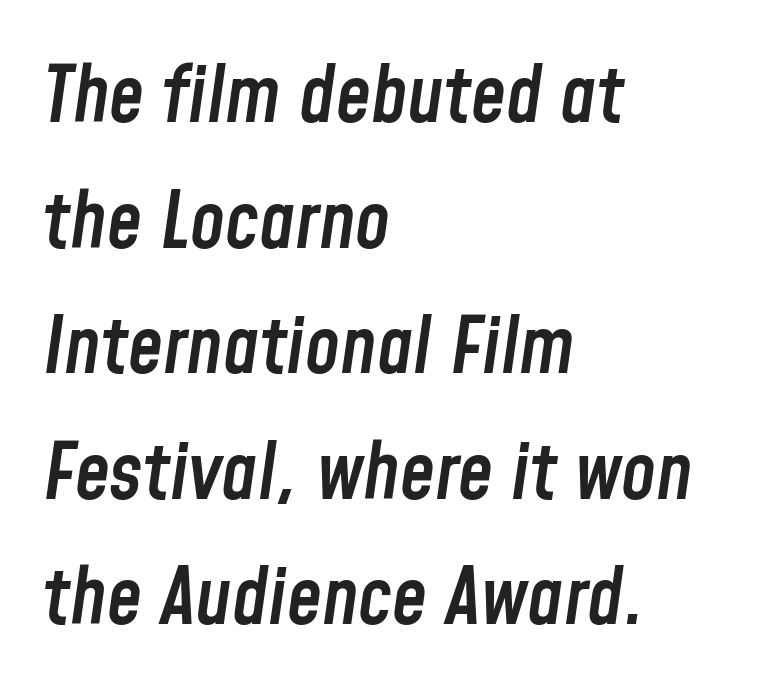
Short note: letters normally spaced. The passage is arranged the way most books set body copy — flush left. Vertical spacing — default. Plain, unruled lines of type. Characters are canted at an angle relative to the baseline's perpendicular.
